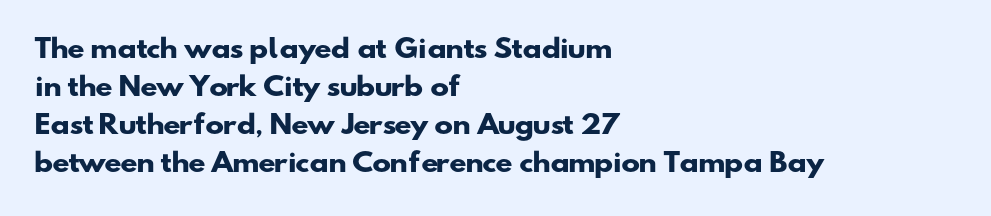
The image shows 25 px bold type; set left-aligned, normal line spacing (1.52x), normal letter spacing, not underlined.
